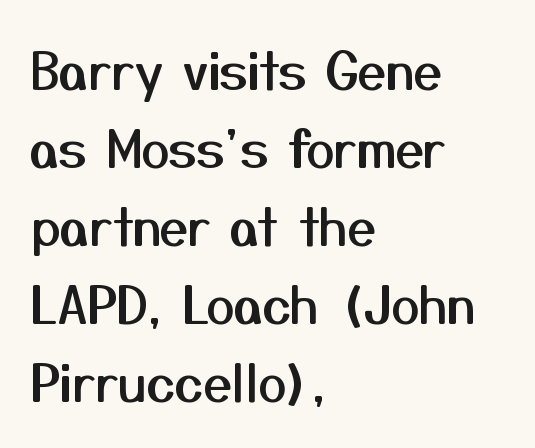
The image shows 51 px sans-serif type, upright; set left-aligned, normal line spacing (1.53x), normal letter spacing, not underlined; medium stroke contrast and a medium x-height.
